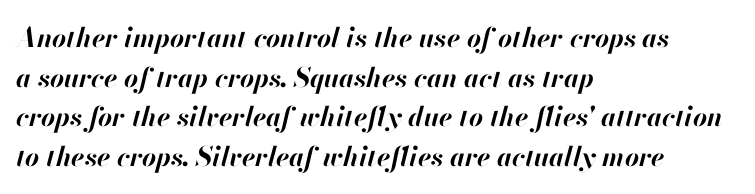
Q: Is the text bold? A: Yes.
Q: Is the text italic (slanted)? A: Yes, it leans right by about 13 degrees.
Q: Is the text underlined? A: No.
Q: How is the paragraph aligned? A: Left-aligned.
Q: Is the spacing between letters normal or unusually wide? A: Normal.
Q: Is the spacing between lines tight, normal or loose? A: Normal.
